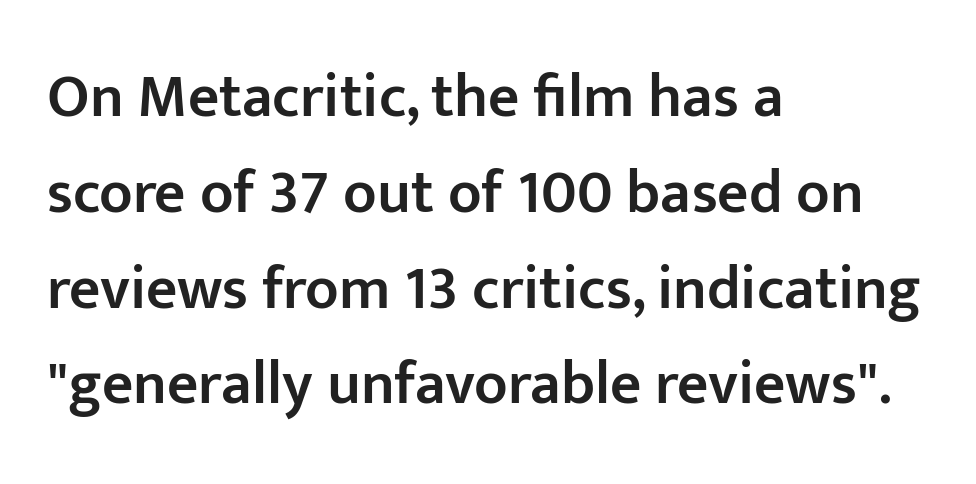
Q: Is the text bold? A: Semi-bold.
Q: Is the text italic (slanted)? A: No, it is upright.
Q: Is the typeface a serif or a sans-serif typeface? A: Sans-serif.
Q: Is the text underlined? A: No.
Q: How is the paragraph aligned? A: Left-aligned.
Q: Is the spacing between letters normal or unusually wide? A: Normal.
Q: Is the spacing between lines tight, normal or loose? A: Normal.
Q: Width (condensed, normal, or wide)? A: Normal.
Q: Stroke contrast? A: Low.
Q: x-height? A: Medium.
Q: Monospaced? A: No.
